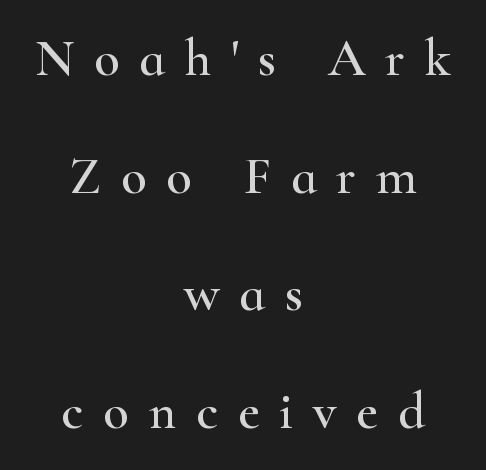
Q: Is the text italic (slanted)? A: No, it is upright.
Q: Is the typeface a serif or a sans-serif typeface? A: Serif.
Q: Is the text underlined? A: No.
Q: How is the paragraph aligned? A: Centered.
Q: Is the spacing between letters normal or unusually wide? A: Unusually wide.
Q: Is the spacing between lines tight, normal or loose? A: Loose.
Q: Width (condensed, normal, or wide)? A: Wide.
Q: Stroke contrast? A: High.
Q: x-height? A: Small.
Q: Monospaced? A: No.
